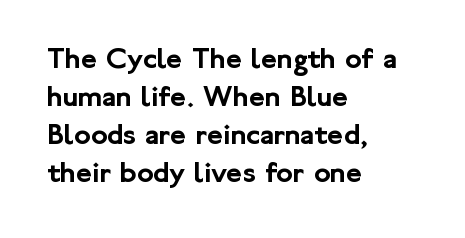
Q: Is the text italic (slanted)? A: No, it is upright.
Q: Is the typeface a serif or a sans-serif typeface? A: Sans-serif.
Q: Is the text underlined? A: No.
Q: How is the paragraph aligned? A: Left-aligned.
Q: Is the spacing between letters normal or unusually wide? A: Normal.
Q: Width (condensed, normal, or wide)? A: Normal.
Q: Stroke contrast? A: Low.
Q: x-height? A: Medium.
Q: Monospaced? A: No.
